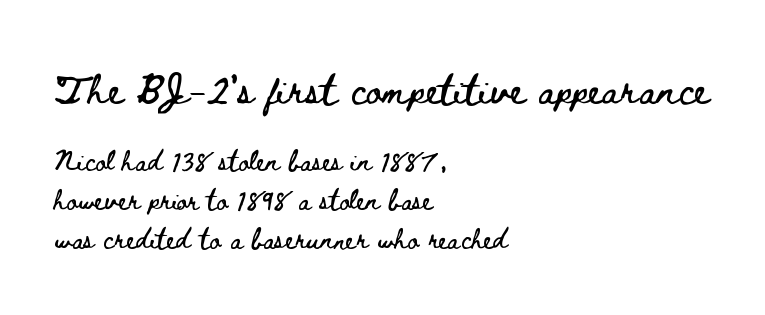
Here the first block reads like a headline and the second like body copy. No extra tracking has been applied to these lines. The space beneath each line is pristine and unruled. Line beginnings align vertically; line endings do not.
